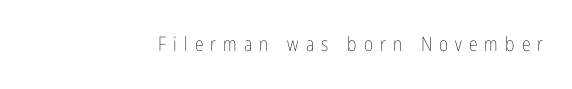
{"italic": "no", "bold": "no", "underline": "no", "align": "right", "letter_spacing": "wide", "letter_spacing_em": 0.35, "glyph_px": 20}
